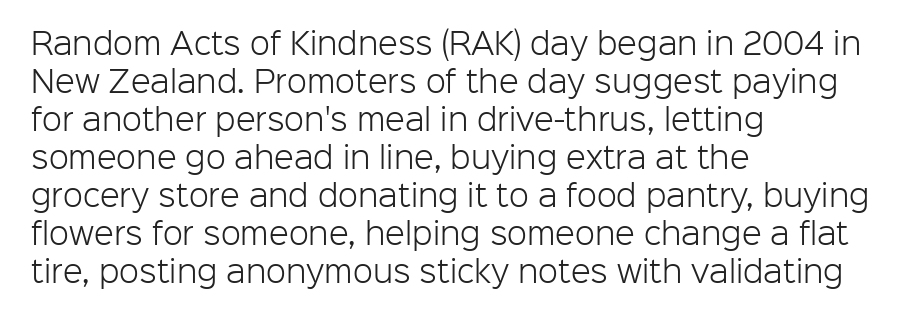
The image shows 29 px light sans-serif type, upright; set left-aligned, normal line spacing (1.31x), normal letter spacing, not underlined; low stroke contrast and a medium x-height.
